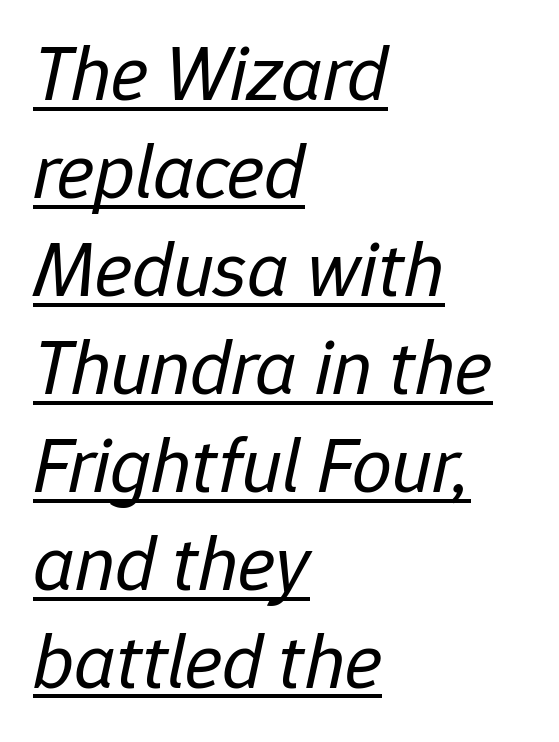
Compared with typical body copy, the letter spacing here is the same. Do the characters align in a grid? No, the font is proportional. Horizontally, the lines are justified to the leading edge only. Tall strokes in this sample are angled rather than plumb.
